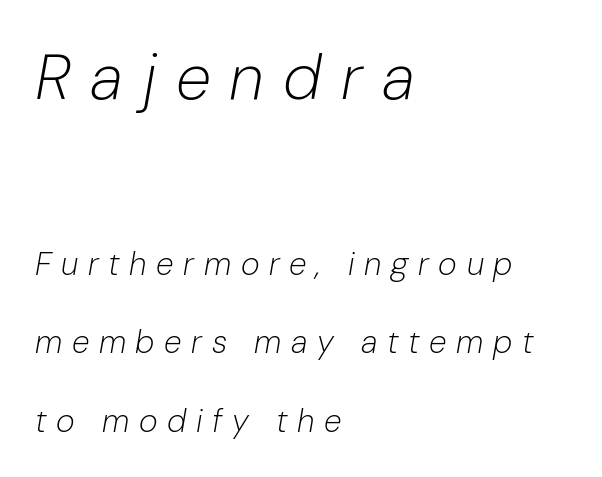
{"italic": "yes", "lean": "right", "slant_degrees": 10, "bold": "no", "weight": "light", "width": "normal", "stroke_contrast": "low", "x_height": "medium", "monospaced": "no", "underline": "no", "align": "left", "line_spacing": "loose", "line_spacing_ratio": 2.45, "letter_spacing": "wide", "letter_spacing_em": 0.3, "larger_block": "first", "size_ratio": 2.0, "glyph_px": 64}
